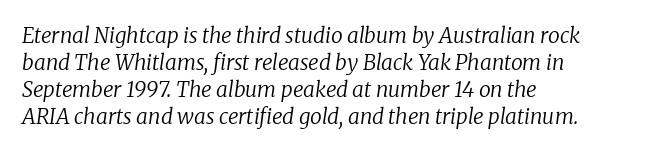
The image shows 21 px text type, italic (leaning right); set left-aligned, normal line spacing (1.28x), normal letter spacing, not underlined.
